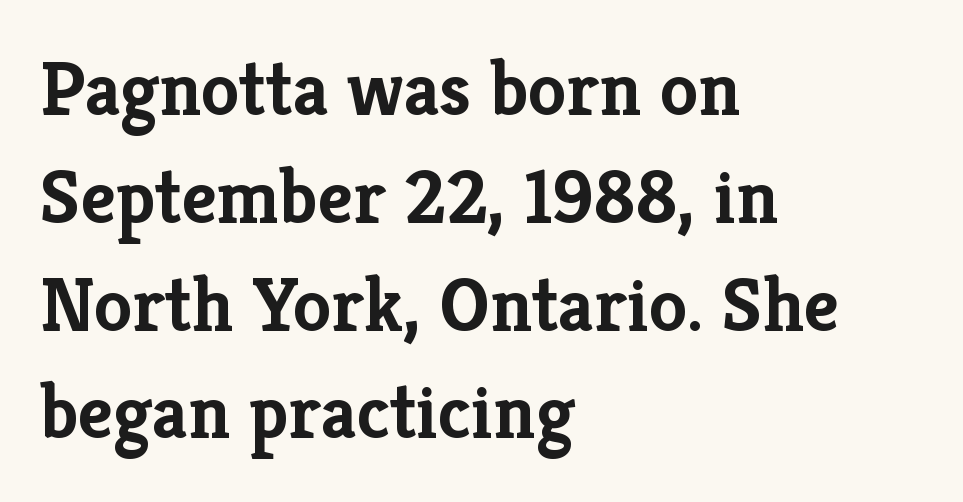
The image shows 77 px semibold serif type, upright; set left-aligned, normal line spacing (1.4x), normal letter spacing, not underlined; low stroke contrast and a medium x-height.
